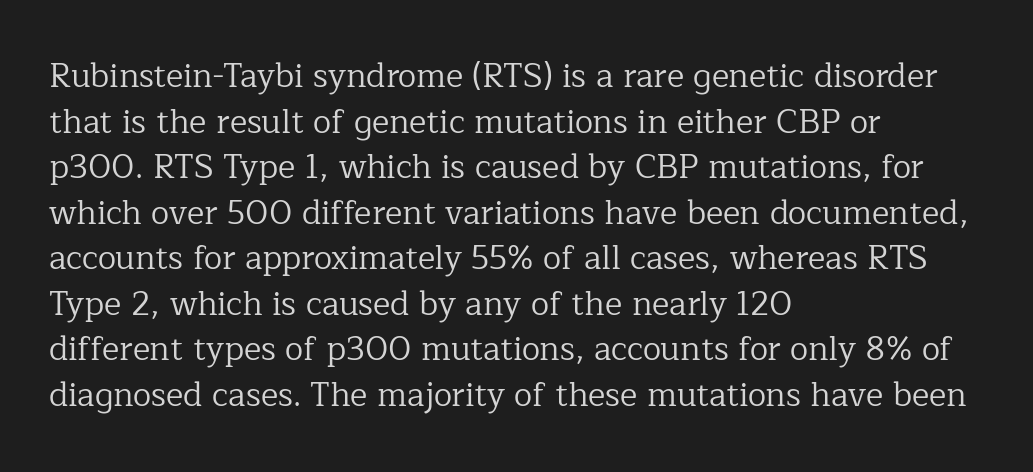
Do the characters align in a grid? No, the font is proportional. Vertically, the passage feels balanced, rows spaced as you'd expect. Nope, not italic — everything's standing straight. Unmarked baselines from the first word to the last.
